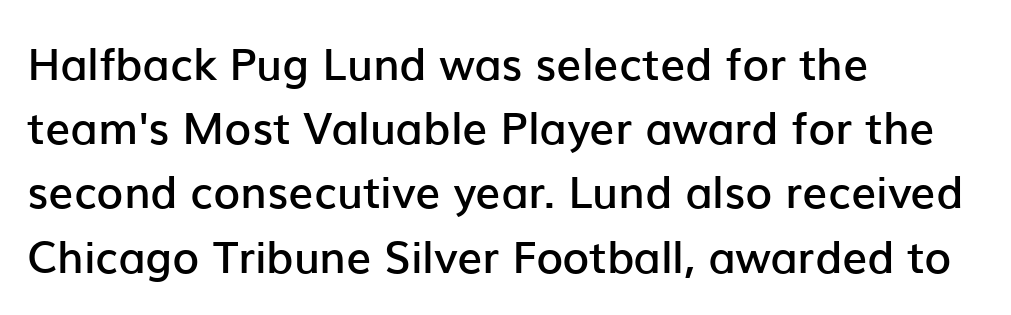
Here the designer chose a conventional face with non-uniform glyph widths. A typesetter would mark this as roman, not italic. The words here are not underlined. Weight check: semibold — heavier than regular, not quite bold. Words appear dense and cohesive because spacing is normal. Compared with typical paragraphs, the rows here are spaced about the same.
